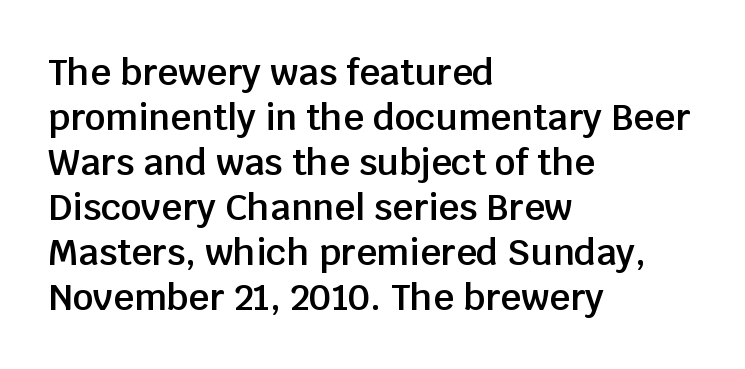
{"serif": "no", "italic": "no", "bold": "semi", "weight": "semibold", "width": "normal", "stroke_contrast": "low", "x_height": "large", "monospaced": "no", "underline": "no", "align": "left", "line_spacing": "normal", "line_spacing_ratio": 1.25, "letter_spacing": "normal", "letter_spacing_em": 0.0, "glyph_px": 36}
